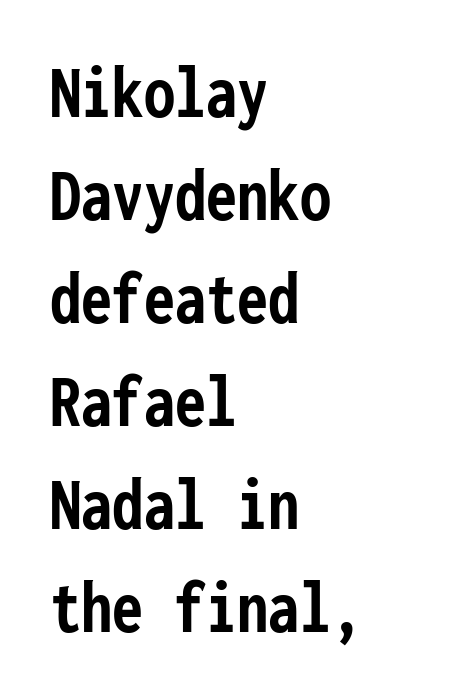
{"serif": "no", "italic": "no", "bold": "yes", "weight": "semibold", "width": "condensed", "stroke_contrast": "low", "x_height": "medium", "monospaced": "yes", "underline": "no", "align": "left", "line_spacing": "normal", "line_spacing_ratio": 1.32, "letter_spacing": "normal", "letter_spacing_em": 0.0, "glyph_px": 78}
